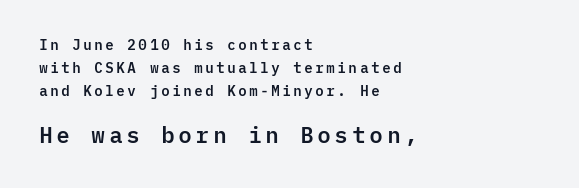
Two sizes are in play, and the larger belongs to the second block. A classic flush-left, rag-right setting is used for this passage. The glyphs are unaccompanied by any horizontal stroke below them. It's the straight-up-and-down kind of type. Is there much room between lines? A standard amount, neither cramped nor airy.
